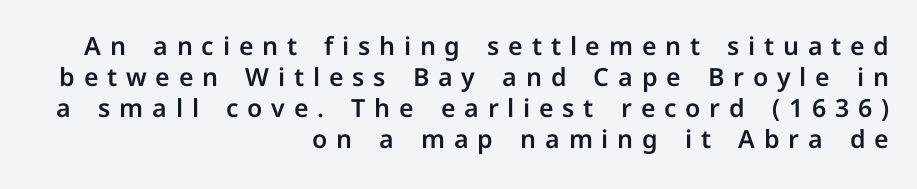
The image shows 25 px text type, upright; set right-aligned, line spacing 1.24x, unusually wide letter spacing (+0.35 em), not underlined.
